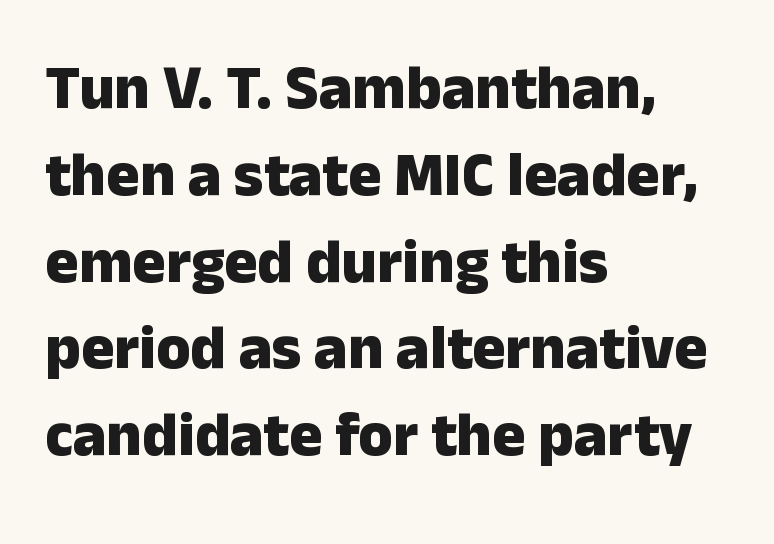
The image shows 62 px heavy sans-serif type, upright; set left-aligned, normal line spacing (1.4x), normal letter spacing, not underlined; low stroke contrast and a medium x-height.
